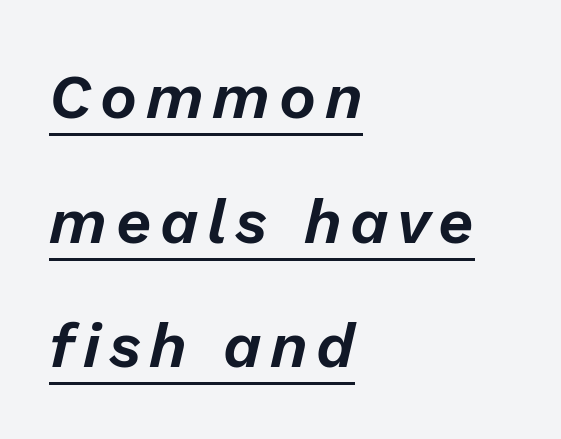
Q: Is the text italic (slanted)? A: Yes, it leans right by about 13 degrees.
Q: Is the text underlined? A: Yes.
Q: How is the paragraph aligned? A: Left-aligned.
Q: Is the spacing between lines tight, normal or loose? A: Loose.
Q: Width (condensed, normal, or wide)? A: Normal.
Q: Stroke contrast? A: Low.
Q: x-height? A: Medium.
Q: Monospaced? A: No.
